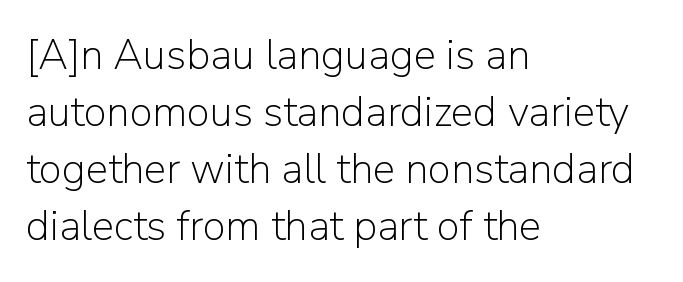
Q: Is the text bold? A: No.
Q: Is the text italic (slanted)? A: No, it is upright.
Q: Is the typeface a serif or a sans-serif typeface? A: Sans-serif.
Q: Is the text underlined? A: No.
Q: How is the paragraph aligned? A: Left-aligned.
Q: Is the spacing between letters normal or unusually wide? A: Normal.
Q: Is the spacing between lines tight, normal or loose? A: Normal.
Q: Width (condensed, normal, or wide)? A: Normal.
Q: Stroke contrast? A: Low.
Q: x-height? A: Medium.
Q: Monospaced? A: No.
